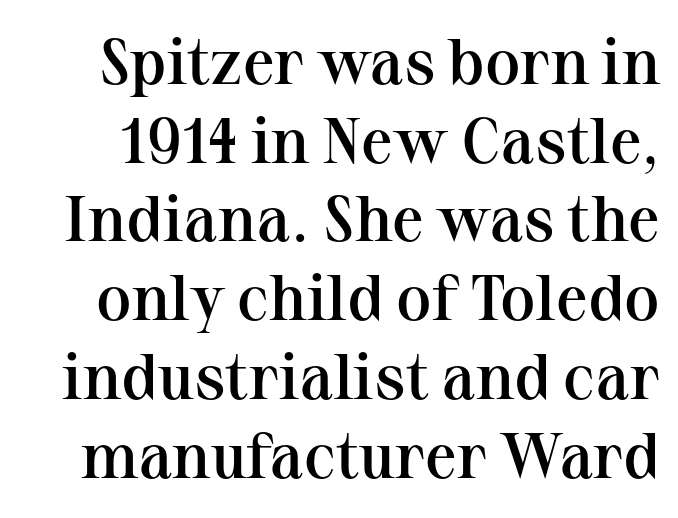
Q: Is the text bold? A: Semi-bold.
Q: Is the text italic (slanted)? A: No, it is upright.
Q: Is the typeface a serif or a sans-serif typeface? A: Serif.
Q: Is the text underlined? A: No.
Q: Is the spacing between letters normal or unusually wide? A: Normal.
Q: Width (condensed, normal, or wide)? A: Normal.
Q: Stroke contrast? A: Medium.
Q: x-height? A: Medium.
Q: Monospaced? A: No.
